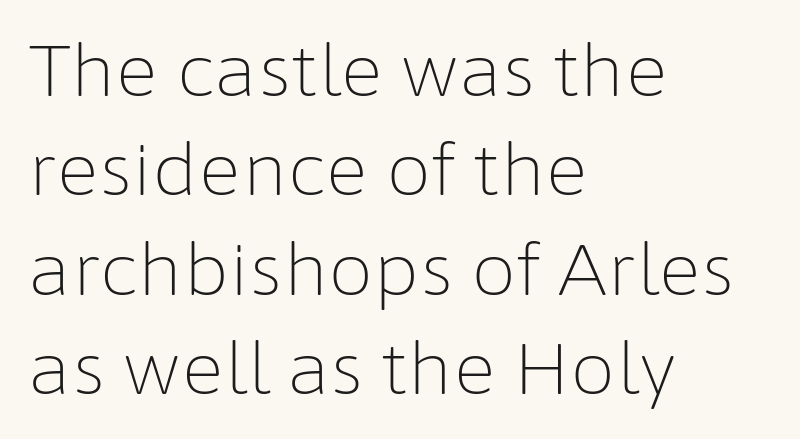
Spacing between characters is what you'd get straight out of the box. Check the space under the baseline: it is left empty. Is there any slant? The stems are plumb. Character widths vary here, with narrow letters taking less room than wide ones. The text block is weighted toward the left margin, trailing off unevenly rightward.
